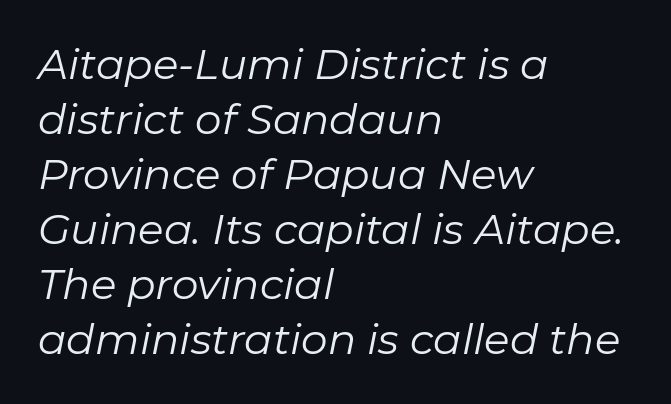
Q: Is the text bold? A: No.
Q: Is the text italic (slanted)? A: Yes, it leans right by about 11 degrees.
Q: Is the text underlined? A: No.
Q: How is the paragraph aligned? A: Left-aligned.
Q: Is the spacing between letters normal or unusually wide? A: Normal.
Q: Is the spacing between lines tight, normal or loose? A: Normal.
Q: Width (condensed, normal, or wide)? A: Normal.
Q: Stroke contrast? A: Low.
Q: x-height? A: Medium.
Q: Monospaced? A: No.
